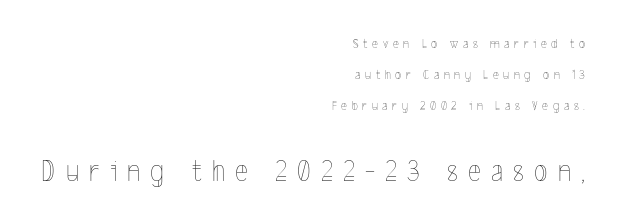
{"italic": "no", "bold": "no", "weight": "thin", "width": "condensed", "x_height": "medium", "monospaced": "no", "underline": "no", "align": "right", "line_spacing": "loose", "line_spacing_ratio": 2.21, "letter_spacing": "wide", "letter_spacing_em": 0.33, "larger_block": "second", "size_ratio": 2.21, "glyph_px": 31}
